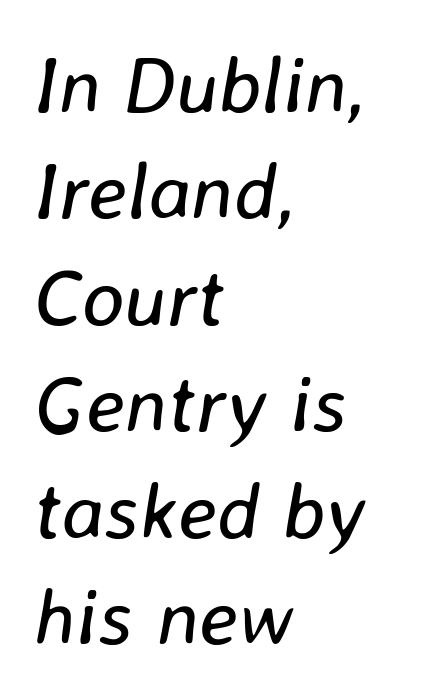
Q: Is the text bold? A: No.
Q: Is the text italic (slanted)? A: Yes, it leans right by about 8 degrees.
Q: Is the text underlined? A: No.
Q: How is the paragraph aligned? A: Left-aligned.
Q: Is the spacing between letters normal or unusually wide? A: Normal.
Q: Is the spacing between lines tight, normal or loose? A: Normal.
Q: Width (condensed, normal, or wide)? A: Normal.
Q: Stroke contrast? A: Low.
Q: x-height? A: Medium.
Q: Monospaced? A: No.
